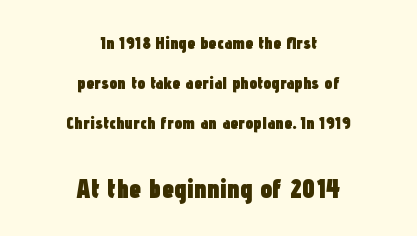
Q: Is the text bold? A: Yes.
Q: Is the text italic (slanted)? A: No, it is upright.
Q: Is the text underlined? A: No.
Q: How is the paragraph aligned? A: Centered.
Q: Is the spacing between letters normal or unusually wide? A: Normal.
Q: Is the spacing between lines tight, normal or loose? A: Loose.
Q: Which block of text is set in a larger size, the first (top) or the second (bottom)? A: The second (bottom) one.
